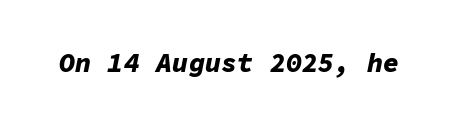
The image shows 27 px bold type, italic (leaning right); set normal letter spacing, not underlined.
